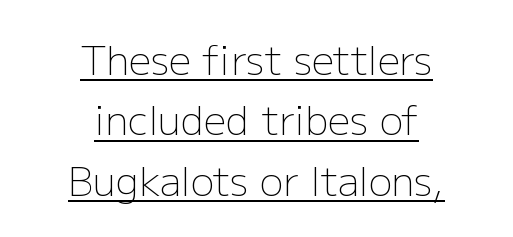
Q: Is the text bold? A: No.
Q: Is the text italic (slanted)? A: No, it is upright.
Q: Is the typeface a serif or a sans-serif typeface? A: Sans-serif.
Q: Is the text underlined? A: Yes.
Q: How is the paragraph aligned? A: Centered.
Q: Is the spacing between letters normal or unusually wide? A: Normal.
Q: Is the spacing between lines tight, normal or loose? A: Normal.
Q: Width (condensed, normal, or wide)? A: Normal.
Q: Stroke contrast? A: Low.
Q: x-height? A: Medium.
Q: Monospaced? A: No.
